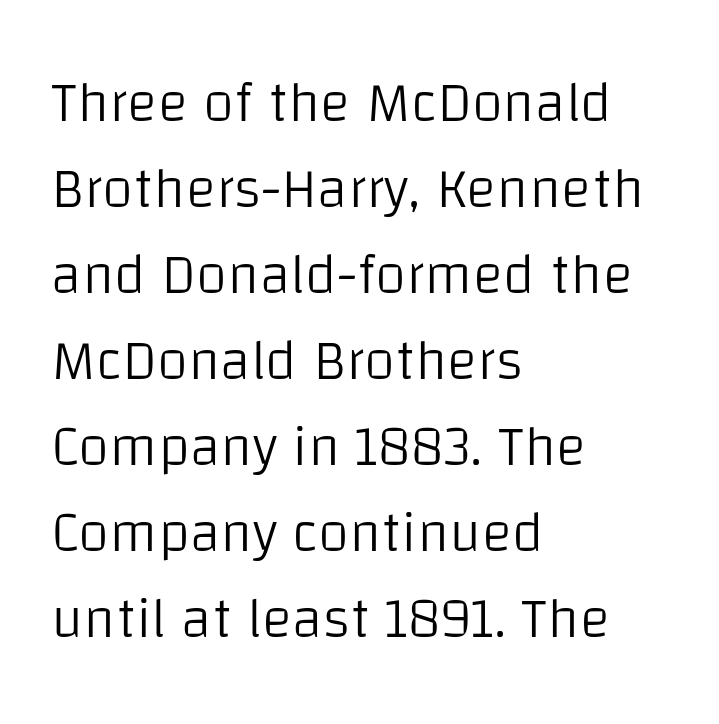
The image shows 57 px light sans-serif type, upright; set left-aligned, normal line spacing (1.51x), normal letter spacing, not underlined; low stroke contrast and a large x-height.
